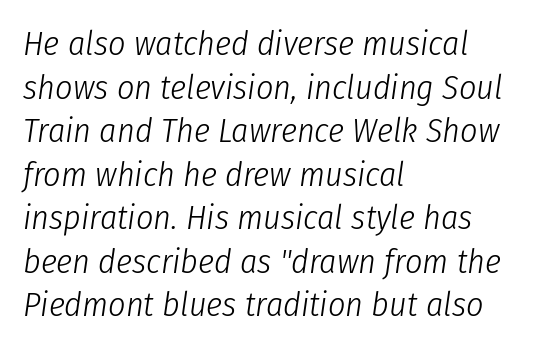
Slanted lettering throughout. This reads as an unemphasized weight, regular at the heaviest. The face used here is proportionally spaced, like ordinary book or web type. Just letters on the line, the space beneath them empty. What stands out about the letter spacing? Nothing — it is the standard amount.
